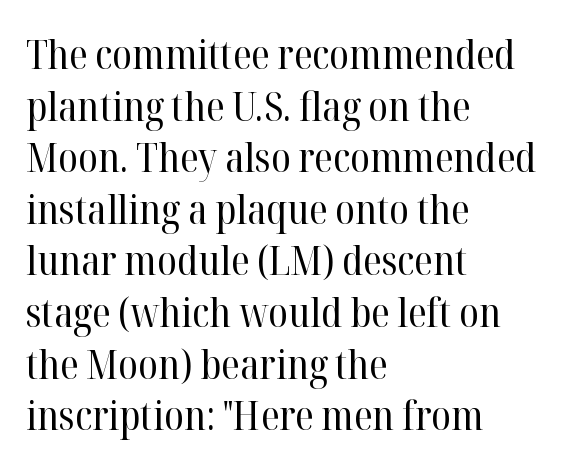
Q: Is the text bold? A: No.
Q: Is the text italic (slanted)? A: No, it is upright.
Q: Is the typeface a serif or a sans-serif typeface? A: Serif.
Q: Is the text underlined? A: No.
Q: How is the paragraph aligned? A: Left-aligned.
Q: Is the spacing between letters normal or unusually wide? A: Normal.
Q: Is the spacing between lines tight, normal or loose? A: Normal.
Q: Width (condensed, normal, or wide)? A: Normal.
Q: Stroke contrast? A: High.
Q: x-height? A: Medium.
Q: Monospaced? A: No.
